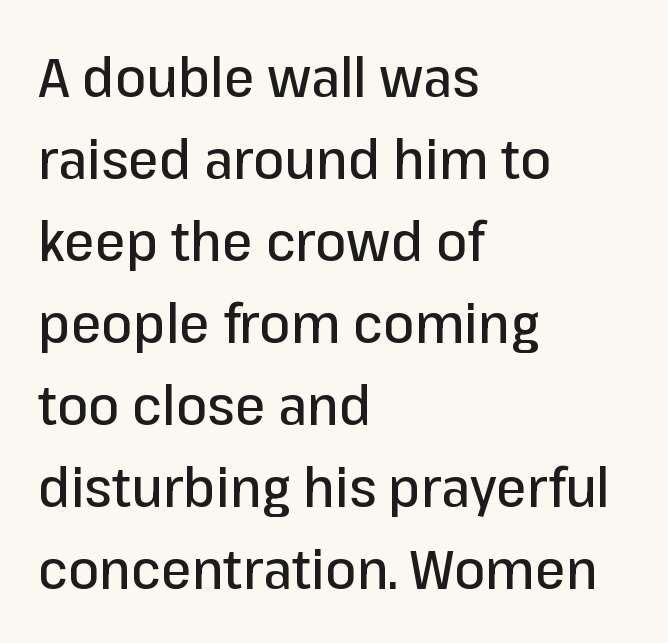
The image shows 55 px sans-serif type, upright; set left-aligned, normal line spacing (1.49x), normal letter spacing, not underlined; low stroke contrast and a medium x-height.
